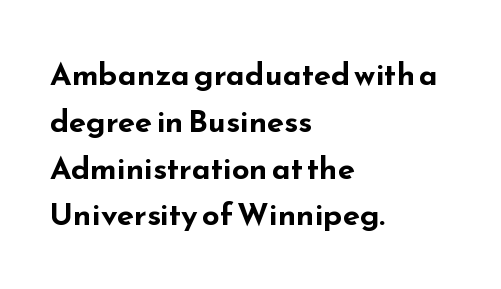
Q: Is the text bold? A: Yes.
Q: Is the text italic (slanted)? A: No, it is upright.
Q: Is the typeface a serif or a sans-serif typeface? A: Sans-serif.
Q: Is the text underlined? A: No.
Q: How is the paragraph aligned? A: Left-aligned.
Q: Is the spacing between letters normal or unusually wide? A: Normal.
Q: Is the spacing between lines tight, normal or loose? A: Normal.
Q: Width (condensed, normal, or wide)? A: Wide.
Q: Stroke contrast? A: Low.
Q: x-height? A: Small.
Q: Monospaced? A: No.
